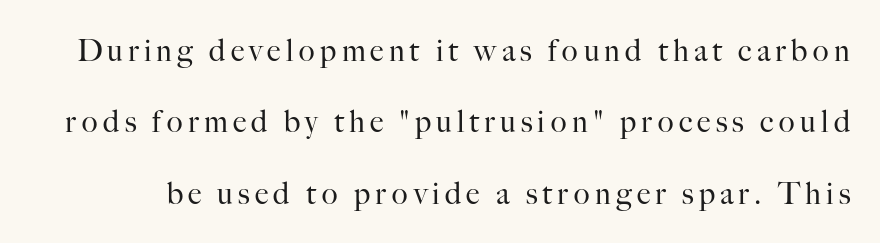
The image shows 30 px regular-weight serif type, upright; set loose line spacing (2.38x), not underlined; high stroke contrast and a small x-height.
